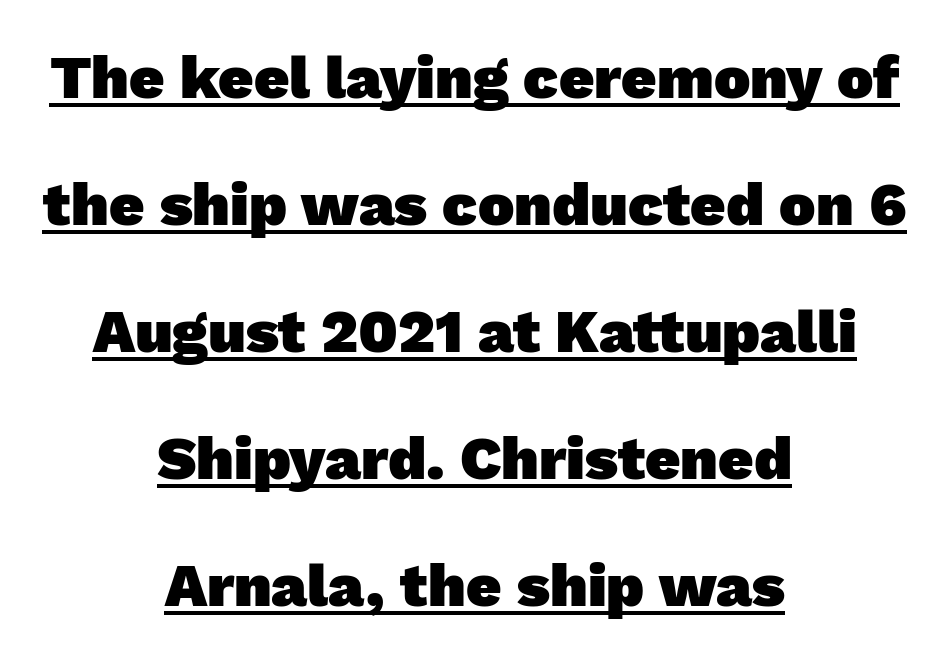
Check the space under the baseline: a stroke is drawn there. Reading down the block, each line starts at a different indent, mirrored at its end. The letterforms sit shoulder to shoulder at normal distance. Summary of weight: heavy, a full bold. Proportional: the letters do not fall into vertical columns. Interline gaps are noticeably wide in this sample.
